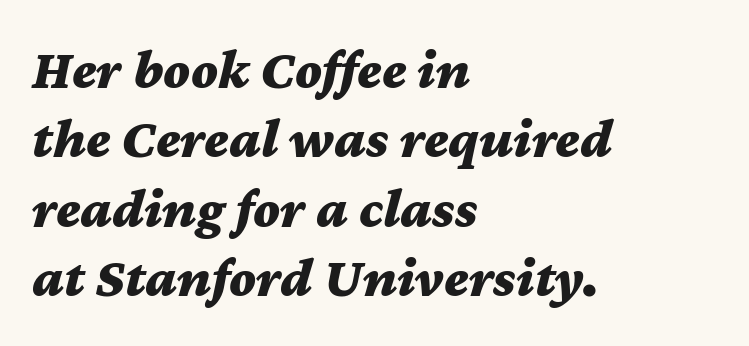
Q: Is the text bold? A: Yes.
Q: Is the text italic (slanted)? A: Yes, it leans right by about 12 degrees.
Q: Is the text underlined? A: No.
Q: How is the paragraph aligned? A: Left-aligned.
Q: Is the spacing between letters normal or unusually wide? A: Normal.
Q: Width (condensed, normal, or wide)? A: Wide.
Q: Stroke contrast? A: Medium.
Q: x-height? A: Medium.
Q: Monospaced? A: No.
